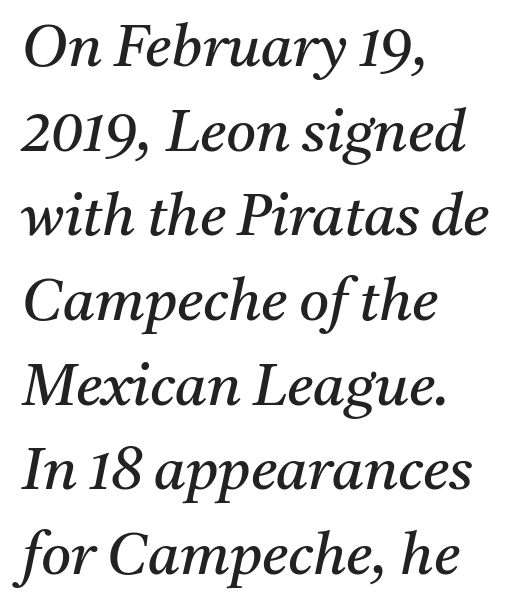
Inter-character spacing is left at the font's built-in metrics. Looking at the ascenders, they clearly lean. Weight: in the light-to-regular range. The rows are spaced the way most documents space them. Here the designer chose a conventional face with non-uniform glyph widths.
